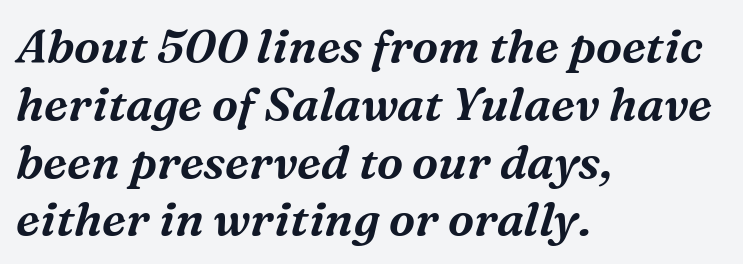
The face used here is proportionally spaced, like ordinary book or web type. Which margin do the lines hug? The left one — the right edge is uneven. Bare-footed words on every line. The text carries the slant typical of an italic or oblique font.
